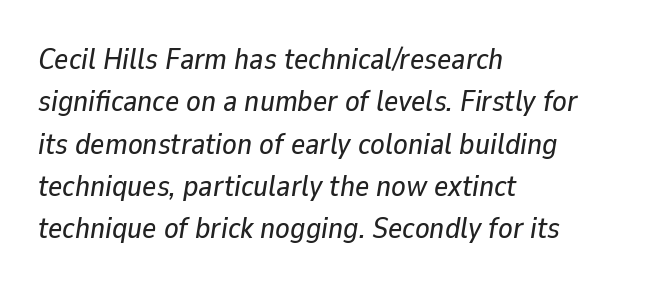
The image shows 30 px text type, italic (leaning right); set left-aligned, normal line spacing (1.41x), normal letter spacing, not underlined; low stroke contrast and a medium x-height.
